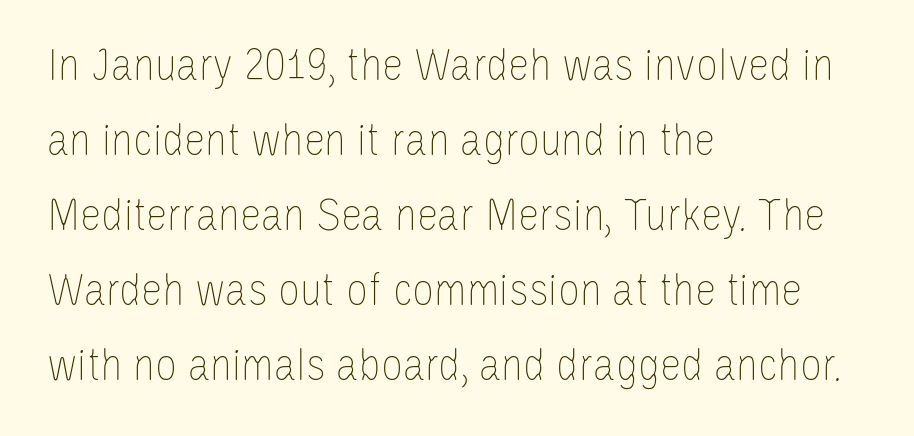
The image shows 48 px thin, condensed type, upright; set left-aligned, normal line spacing (1.56x), normal letter spacing, not underlined; low stroke contrast and a large x-height.
